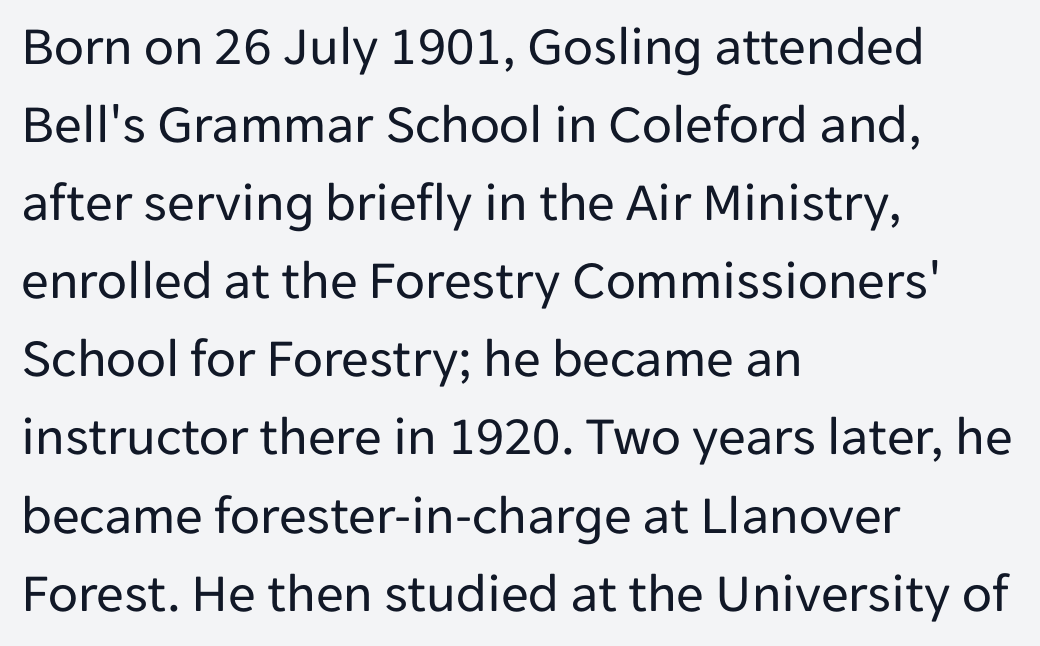
Q: Is the text bold? A: No.
Q: Is the text italic (slanted)? A: No, it is upright.
Q: Is the typeface a serif or a sans-serif typeface? A: Sans-serif.
Q: Is the text underlined? A: No.
Q: How is the paragraph aligned? A: Left-aligned.
Q: Is the spacing between letters normal or unusually wide? A: Normal.
Q: Is the spacing between lines tight, normal or loose? A: Normal.
Q: Width (condensed, normal, or wide)? A: Normal.
Q: Stroke contrast? A: Low.
Q: x-height? A: Medium.
Q: Monospaced? A: No.
